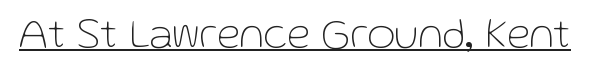
The image shows 43 px thin sans-serif type, upright; set normal letter spacing, underlined; low stroke contrast and a medium x-height.
